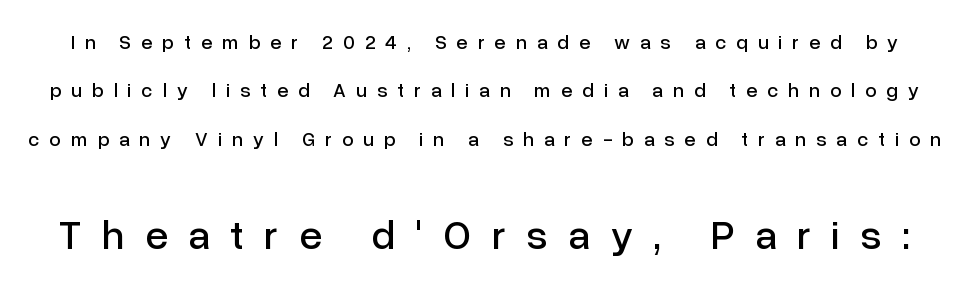
Q: Is the text italic (slanted)? A: No, it is upright.
Q: Is the typeface a serif or a sans-serif typeface? A: Sans-serif.
Q: Is the text underlined? A: No.
Q: Is the spacing between letters normal or unusually wide? A: Unusually wide.
Q: Is the spacing between lines tight, normal or loose? A: Loose.
Q: Which block of text is set in a larger size, the first (top) or the second (bottom)? A: The second (bottom) one.
Q: Width (condensed, normal, or wide)? A: Normal.
Q: Stroke contrast? A: Low.
Q: x-height? A: Medium.
Q: Monospaced? A: No.
